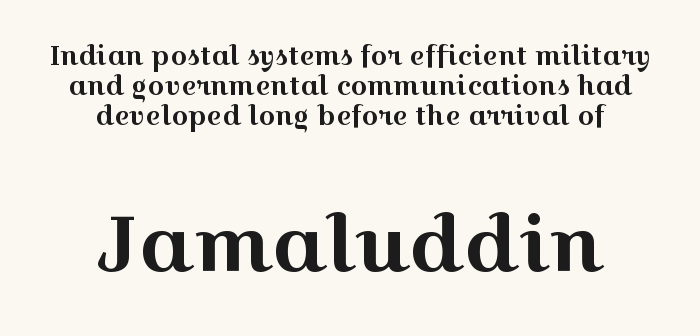
If you squint, the bottom block still reads clearly — it's the larger of the two. These lines are centered, leaving both edges ragged. Notice how the stems are strictly vertical — no italics here. Here the designer chose a conventional face with non-uniform glyph widths. In terms of letterform style, serifs are clearly present. Spacing between characters is what you'd get straight out of the box.
